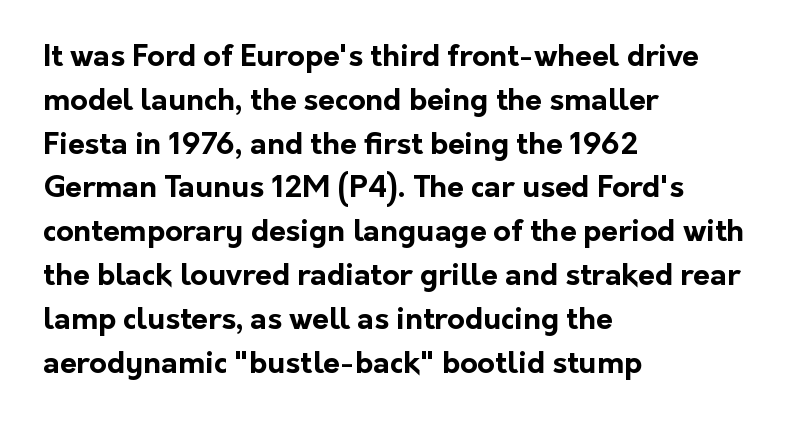
{"serif": "no", "italic": "no", "bold": "yes", "weight": "bold", "width": "normal", "stroke_contrast": "low", "x_height": "medium", "monospaced": "no", "underline": "no", "align": "left", "line_spacing": "normal", "line_spacing_ratio": 1.46, "letter_spacing": "normal", "letter_spacing_em": 0.0, "glyph_px": 30}
